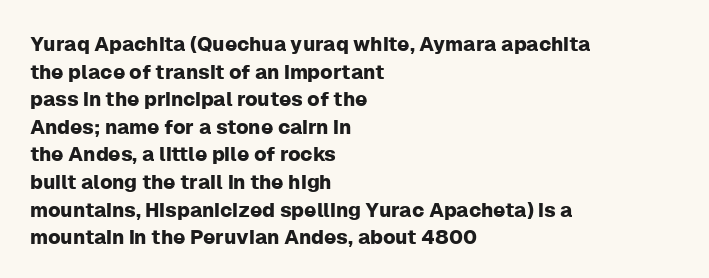
{"italic": "no", "underline": "no", "align": "left", "line_spacing": "normal", "line_spacing_ratio": 1.38, "letter_spacing": "normal", "letter_spacing_em": 0.0, "glyph_px": 20}
